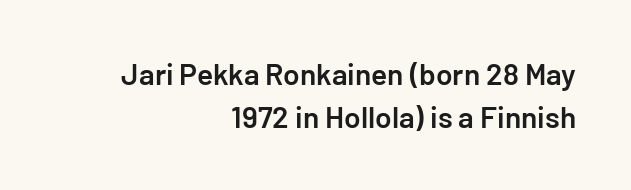
The rendering anchors every line to the right-hand side. Rows of type keep a routine distance in the vertical direction. The type sits square on the baseline with zero lean. Letterform terminals end flat and unadorned throughout the passage. Unmarked baselines from the first word to the last.
